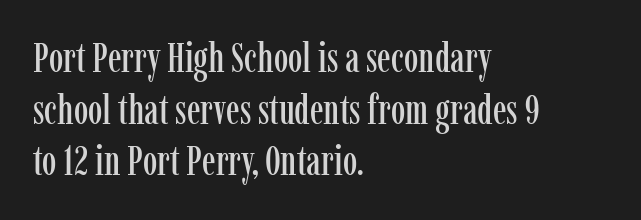
Character widths vary here, with narrow letters taking less room than wide ones. Every character sits straight up, as roman type does. Anything drawn beneath the words? Only blank space. The horizontal fit of the characters is conventional and even. Does the copy run flush right? No — it runs flush left.
